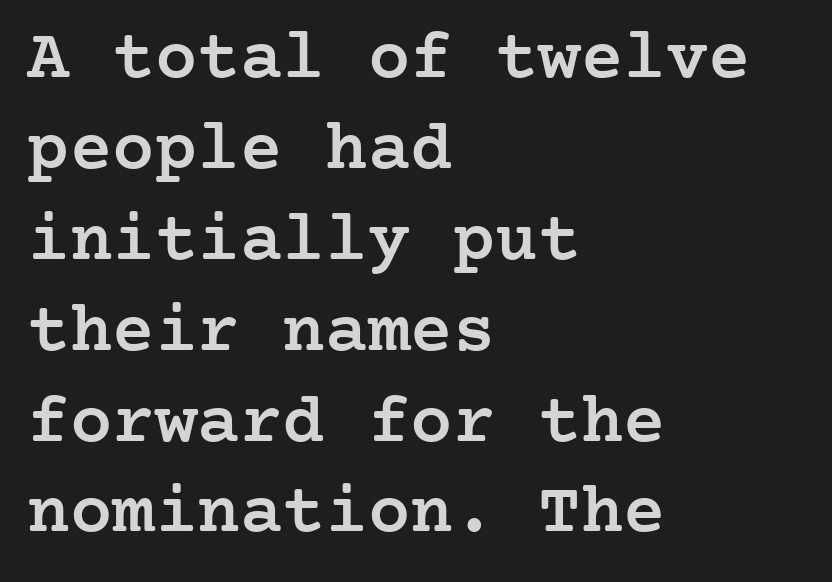
Q: Is the text bold? A: Semi-bold.
Q: Is the text italic (slanted)? A: No, it is upright.
Q: Is the typeface a serif or a sans-serif typeface? A: Serif.
Q: Is the text underlined? A: No.
Q: How is the paragraph aligned? A: Left-aligned.
Q: Is the spacing between letters normal or unusually wide? A: Normal.
Q: Is the spacing between lines tight, normal or loose? A: Normal.
Q: Width (condensed, normal, or wide)? A: Normal.
Q: Stroke contrast? A: Low.
Q: x-height? A: Medium.
